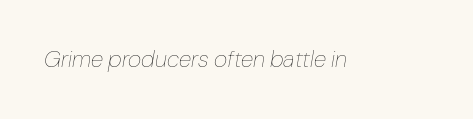
This reads as an unemphasized weight, regular at the heaviest. Unmarked baselines from the first word to the last. Compared with typical body copy, the letter spacing here is the same. Characters are canted at an angle relative to the baseline's perpendicular.
